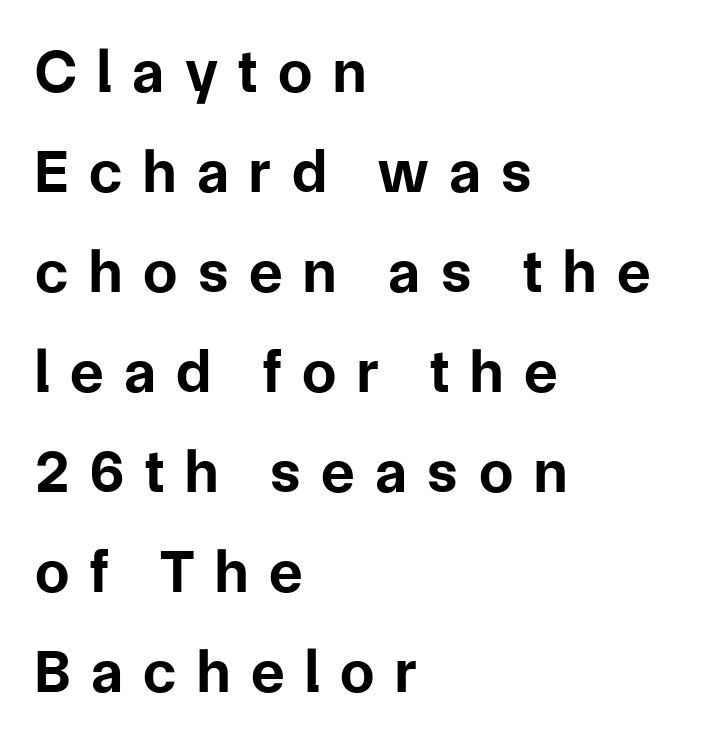
Vertically, the passage feels balanced, rows spaced as you'd expect. The rendering uses a bold face; every stroke is thick and dark. You could only call the tracking loose — the letters float apart. The strip under each line holds only bare page.
